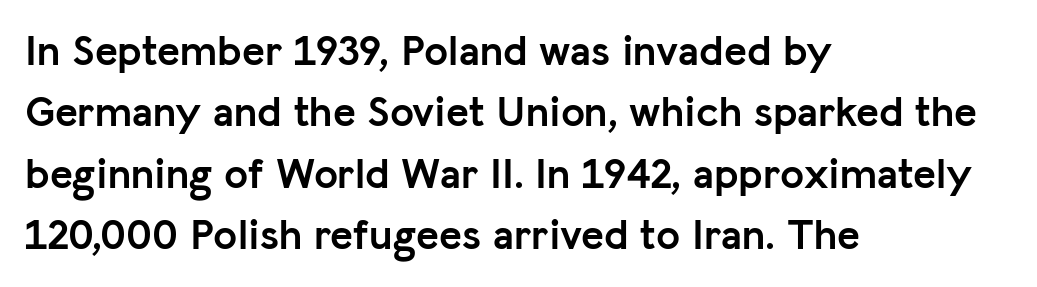
Q: Is the text bold? A: Yes.
Q: Is the text italic (slanted)? A: No, it is upright.
Q: Is the typeface a serif or a sans-serif typeface? A: Sans-serif.
Q: Is the text underlined? A: No.
Q: How is the paragraph aligned? A: Left-aligned.
Q: Is the spacing between letters normal or unusually wide? A: Normal.
Q: Is the spacing between lines tight, normal or loose? A: Normal.
Q: Width (condensed, normal, or wide)? A: Normal.
Q: Stroke contrast? A: Low.
Q: x-height? A: Medium.
Q: Monospaced? A: No.
